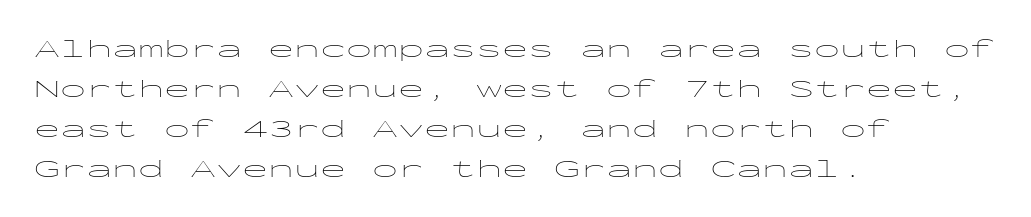
Descender tails drop into unmarked territory. Stroke mass is kept to a normal reading level or below. Default kerning and tracking; the words read as compact shapes. Teacher's note: observe the even left margin — that is flush-left alignment.
